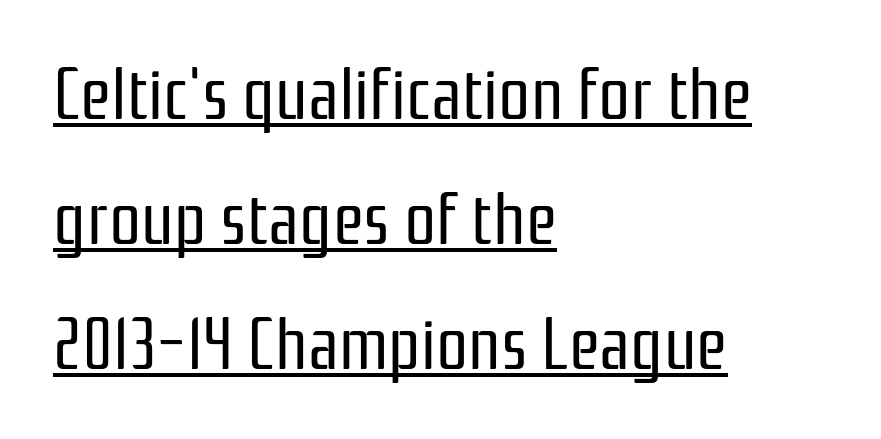
Q: Is the text bold? A: No.
Q: Is the text italic (slanted)? A: No, it is upright.
Q: Is the typeface a serif or a sans-serif typeface? A: Sans-serif.
Q: Is the text underlined? A: Yes.
Q: How is the paragraph aligned? A: Left-aligned.
Q: Is the spacing between letters normal or unusually wide? A: Normal.
Q: Width (condensed, normal, or wide)? A: Condensed.
Q: Stroke contrast? A: Low.
Q: x-height? A: Medium.
Q: Monospaced? A: No.
